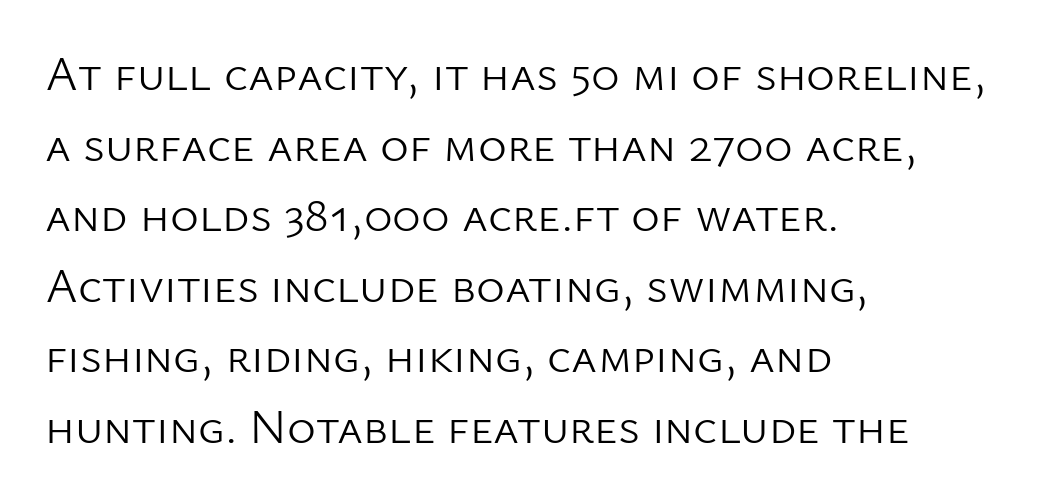
The ragged edge is on the right, which tells us the setting is flush left. On a weight scale, this lands at 450 or below. Nope, not italic — everything's standing straight. Think of a printed novel: that variable character pitch is what you see here. No extra tracking has been applied to these lines.
